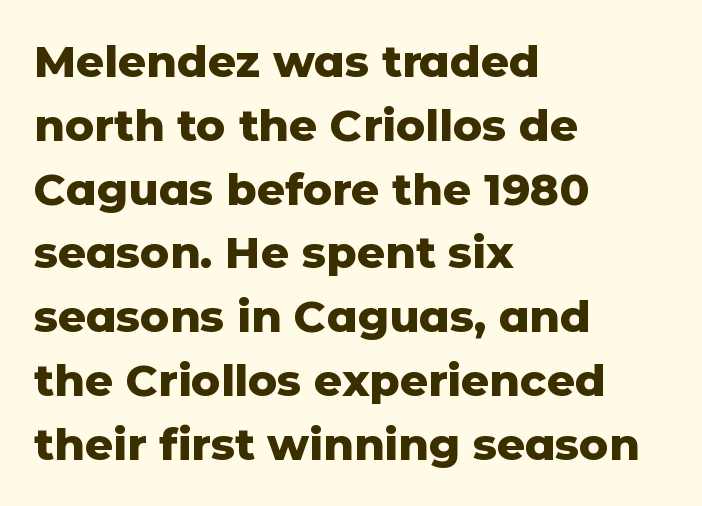
Q: Is the text bold? A: Yes.
Q: Is the text italic (slanted)? A: No, it is upright.
Q: Is the typeface a serif or a sans-serif typeface? A: Sans-serif.
Q: Is the text underlined? A: No.
Q: How is the paragraph aligned? A: Left-aligned.
Q: Is the spacing between letters normal or unusually wide? A: Normal.
Q: Is the spacing between lines tight, normal or loose? A: Normal.
Q: Width (condensed, normal, or wide)? A: Normal.
Q: Stroke contrast? A: Low.
Q: x-height? A: Medium.
Q: Monospaced? A: No.
